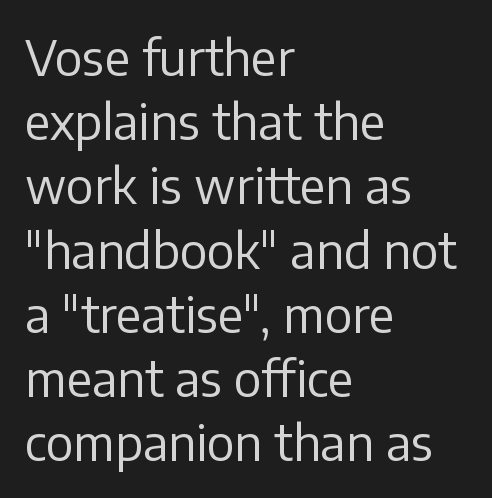
Stem width sits at or under what a default text font uses. Does the lettering tilt? It doesn't — this is upright. Casual observation: everything's shoved over to the left. Regular leading. Note the varied advance widths — an 'i' is clearly narrower than an 'm'. Between one letter and the next there's only the usual sliver of space.
